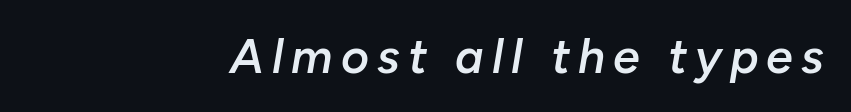
The image shows 48 px semibold type, italic (leaning right); set right-aligned, not underlined; low stroke contrast and a medium x-height.
